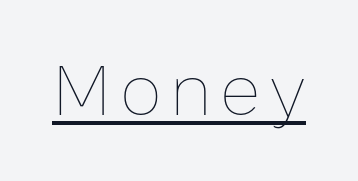
Note the varied advance widths — an 'i' is clearly narrower than an 'm'. The axis of the letterforms is exactly vertical. Every word sits above its own underline. Is the stroke heavy? The answer is a plain regular-or-lighter.
